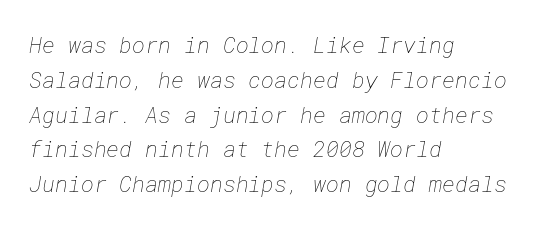
The image shows 22 px text type; set left-aligned, normal line spacing (1.58x), normal letter spacing, not underlined.
